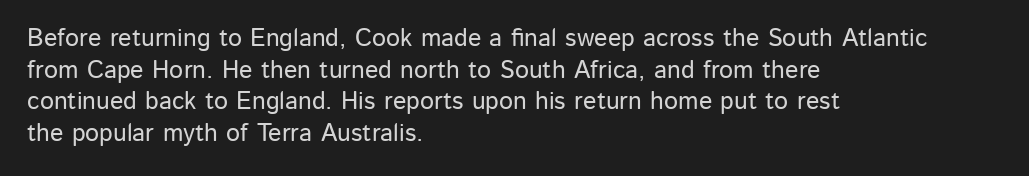
{"italic": "no", "underline": "no", "align": "left", "line_spacing": "normal", "line_spacing_ratio": 1.27, "letter_spacing": "normal", "letter_spacing_em": 0.0, "glyph_px": 25}
